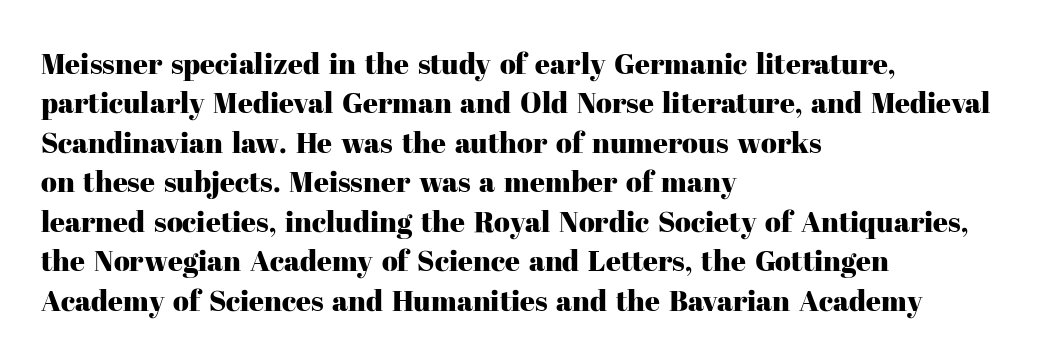
{"serif": "yes", "italic": "no", "width": "normal", "stroke_contrast": "high", "x_height": "medium", "monospaced": "no", "underline": "no", "align": "left", "line_spacing": "normal", "line_spacing_ratio": 1.36, "letter_spacing": "normal", "letter_spacing_em": 0.0, "glyph_px": 29}
